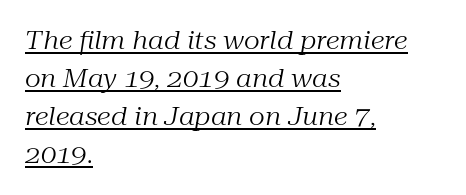
This sample keeps an unexceptional amount of space between lines. There's an unmistakable incline to the writing here. Observe the ordinary spacing: letters are neighbours, not strangers. The compositor pushed each line to the left boundary. Heaviness? Minimal to ordinary, like unemphasized prose. Every word sits above its own underline.
